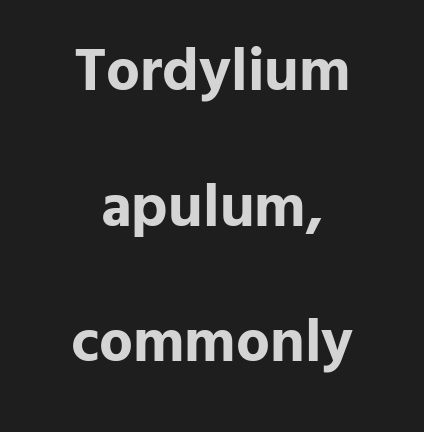
The image shows 60 px bold sans-serif type, upright; set centered, loose line spacing (2.26x), normal letter spacing, not underlined; low stroke contrast and a medium x-height.
